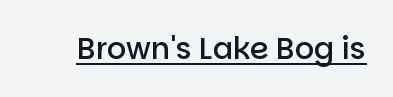
The specimen includes a rule beneath the text block's lines. What kind of face is this? One without serifs — a sans. Quick note: not italic, upright. Is the letter spacing exaggerated? No — it looks like the ordinary default.
